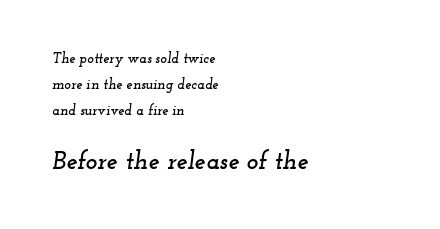
Quick note: italic. Plain, unruled lines of type. Caption: upper text group reduced, lower text group enlarged. Teacher's note: observe the even left margin — that is flush-left alignment. The face used here is rendered with its standard letterfit.
